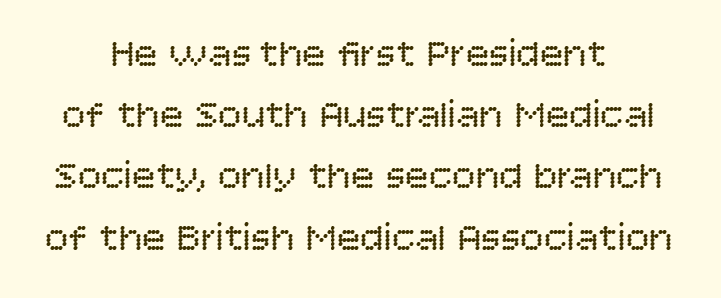
Compared with typical paragraphs, the rows here are spaced about the same. Varying glyph widths throughout — classic text-font behaviour. Nope, no serifs anywhere on these letters. Has an underline been added? It has not. Upright lettering throughout.
